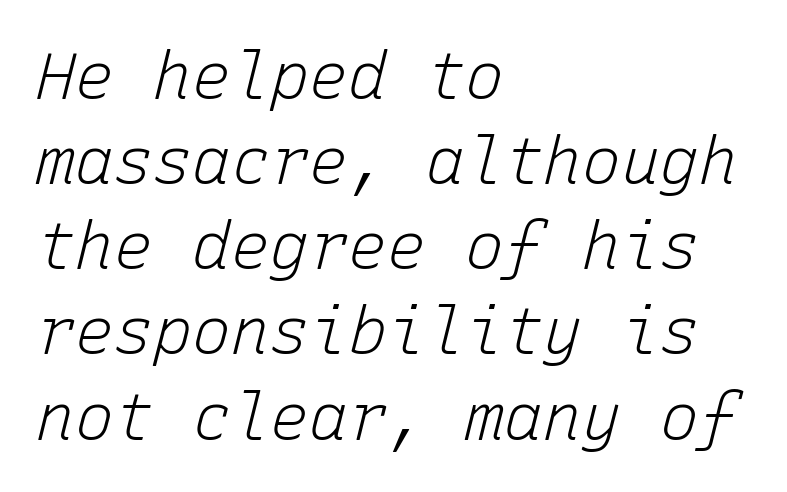
The image shows 65 px light type, italic (leaning right), monospaced; set left-aligned, normal line spacing (1.31x), normal letter spacing, not underlined; low stroke contrast and a medium x-height.
